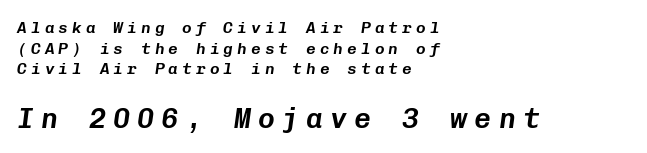
The image shows 28 px text type, italic (leaning right), monospaced; set left-aligned, normal line spacing (1.29x), unusually wide letter spacing (+0.26 em), not underlined; the second (bottom) block is 1.75x larger; low stroke contrast and a medium x-height.
